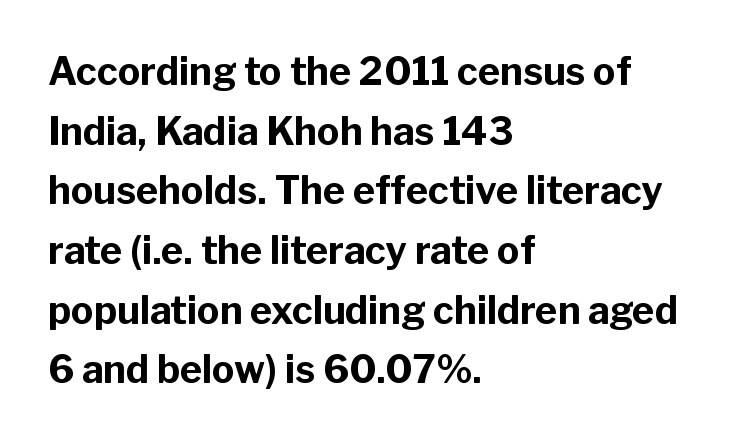
A normal amount of white space separates one row of letters from the next. Rendered with straight, roman letterforms. The passage shown is not underscored anywhere. No feet cap the strokes, marking this as sans-serif type. Spacing between characters is what you'd get straight out of the box. A student would call this left alignment; a typographer would say flush left, rag right.
